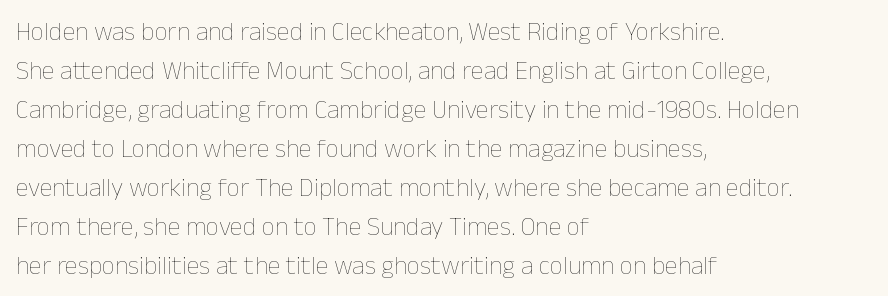
Each new line begins a customary step beneath the previous one. Students, note that the glyphs here touch the page at normal intervals. Letters rest on an invisible, unmarked baseline. Posture: upright roman.
